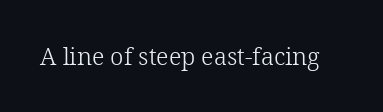
{"italic": "no", "bold": "no", "underline": "no", "letter_spacing": "normal", "letter_spacing_em": 0.0, "glyph_px": 24}
